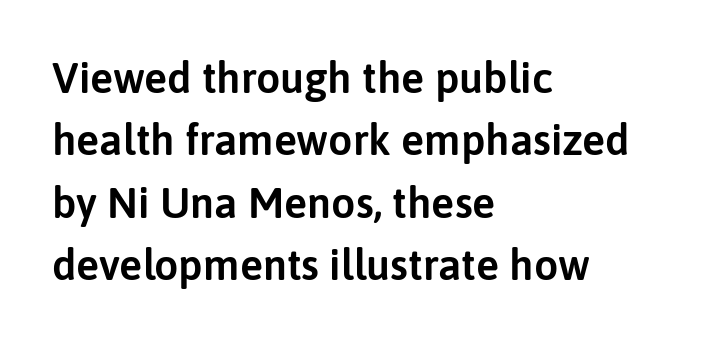
Summary of vertical rhythm: regular, with standard interline spacing. Characters remain perfectly vertical along every line. You could not count columns in this text — the font is proportionally spaced. Look at the tracking — it's just the regular setting, nothing added. Descenders are the only things crossing below the line. The paragraph has a hard left edge and a soft right edge.
